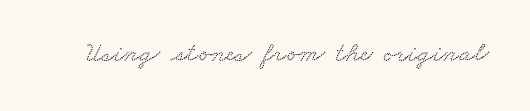
{"serif": "yes", "width": "wide", "stroke_contrast": "low", "x_height": "small", "monospaced": "no", "underline": "no", "letter_spacing": "normal", "letter_spacing_em": 0.0, "glyph_px": 28}
